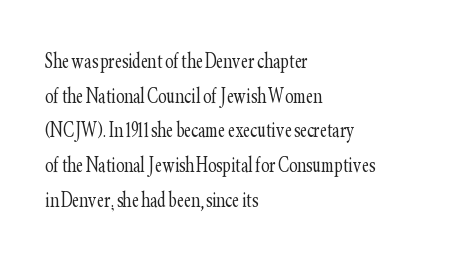
Q: Is the text bold? A: No.
Q: Is the text italic (slanted)? A: No, it is upright.
Q: Is the text underlined? A: No.
Q: How is the paragraph aligned? A: Left-aligned.
Q: Is the spacing between letters normal or unusually wide? A: Normal.
Q: Is the spacing between lines tight, normal or loose? A: Normal.
